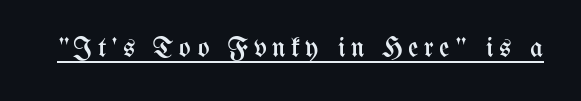
The image shows 28 px regular-weight, condensed type, upright; set unusually wide letter spacing (+0.2 em), underlined; medium stroke contrast and a medium x-height.
